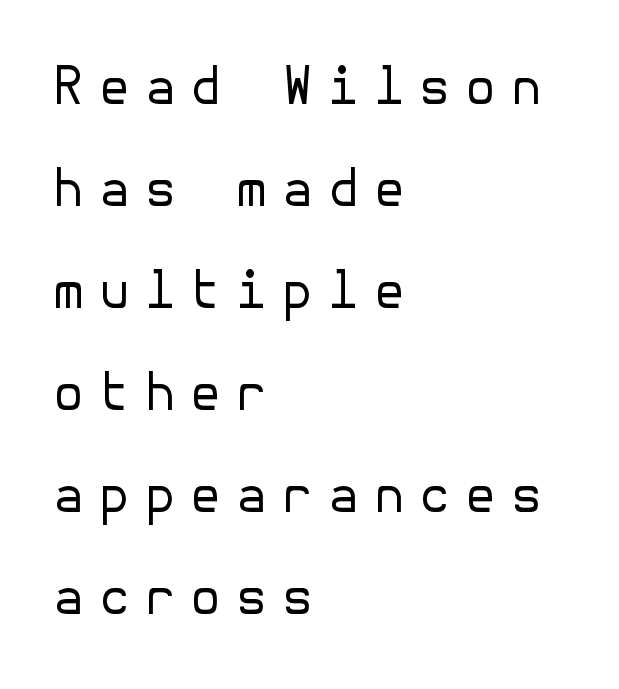
Q: Is the text bold? A: No.
Q: Is the text italic (slanted)? A: No, it is upright.
Q: Is the typeface a serif or a sans-serif typeface? A: Sans-serif.
Q: Is the text underlined? A: No.
Q: How is the paragraph aligned? A: Left-aligned.
Q: Is the spacing between letters normal or unusually wide? A: Unusually wide.
Q: Is the spacing between lines tight, normal or loose? A: Loose.
Q: Width (condensed, normal, or wide)? A: Normal.
Q: Stroke contrast? A: Low.
Q: x-height? A: Medium.
